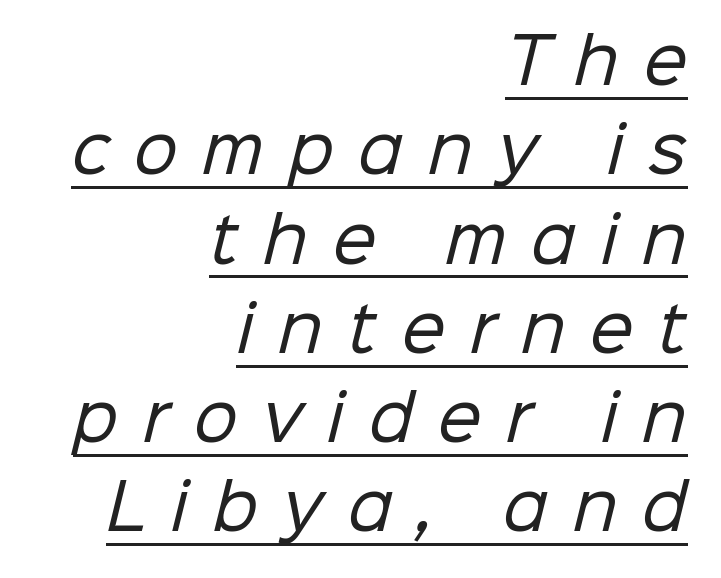
The image shows 62 px regular-weight sans-serif type; set right-aligned, normal line spacing (1.44x), unusually wide letter spacing (+0.4 em), underlined; low stroke contrast and a medium x-height.
